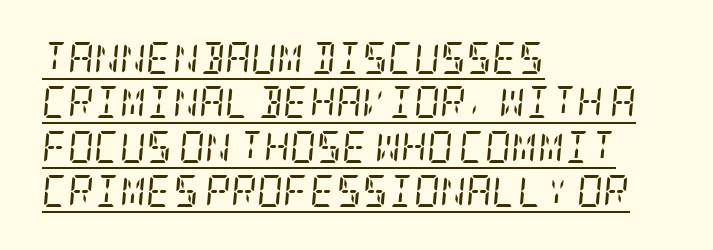
The image shows 32 px regular-weight, condensed serif type, italic (leaning right); set left-aligned, normal line spacing (1.39x), normal letter spacing, underlined; low stroke contrast and a large x-height.
